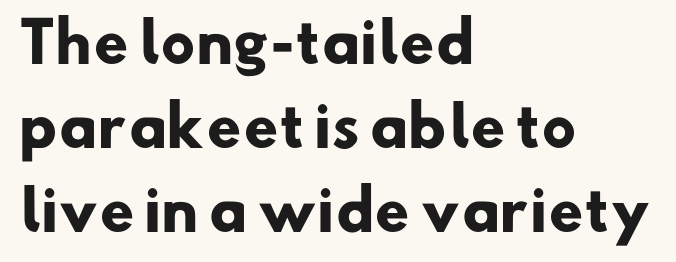
The image shows 55 px heavy sans-serif type; set left-aligned, normal line spacing (1.53x), normal letter spacing, not underlined; low stroke contrast and a small x-height.
